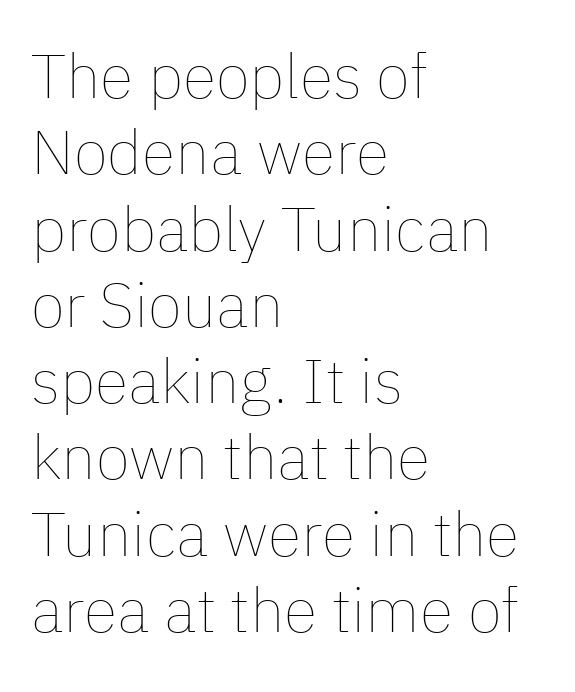
Posture: upright roman. Notice how the passage keeps a crisp vertical edge on the left only. You could not count columns in this text — the font is proportionally spaced. Stroke thickness stays within the range of a standard reading face or lighter. What stands out about the letter spacing? Nothing — it is the standard amount.
